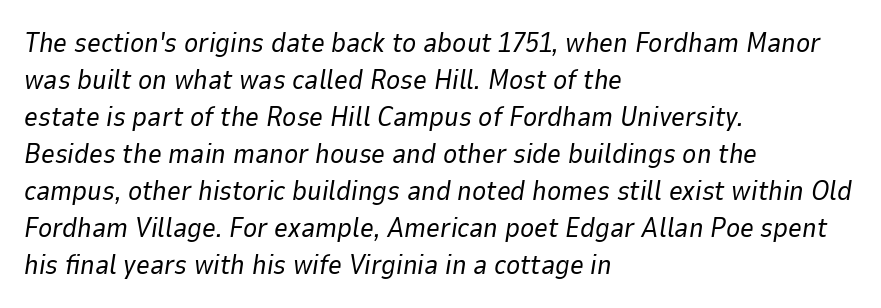
The image shows 27 px text type, italic (leaning right); set left-aligned, normal line spacing (1.37x), normal letter spacing, not underlined.
